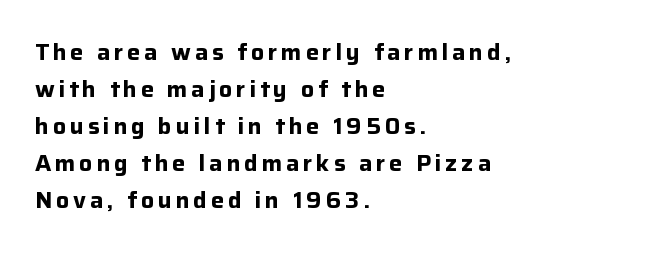
Q: Is the text bold? A: Yes.
Q: Is the text italic (slanted)? A: No, it is upright.
Q: Is the text underlined? A: No.
Q: How is the paragraph aligned? A: Left-aligned.
Q: Is the spacing between lines tight, normal or loose? A: Normal.
